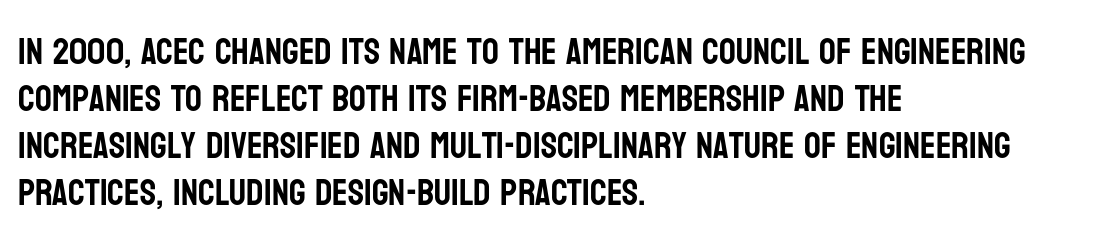
The image shows 37 px condensed sans-serif type, upright; set left-aligned, normal line spacing (1.27x), normal letter spacing, not underlined; low stroke contrast and a large x-height.
